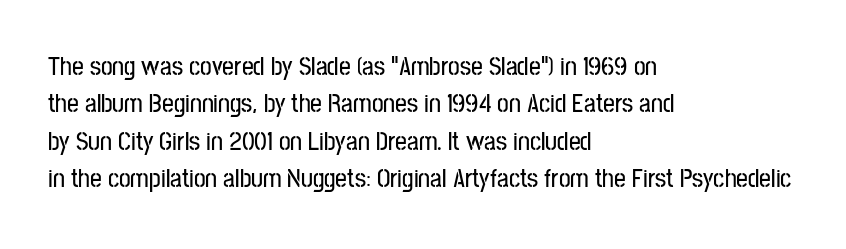
A typesetter would call this zero additional tracking. The string is rendered with underlining switched off. Reading down the block, your eye returns to a fixed left position each line. The lines sit at an ordinary, default distance from one another.
